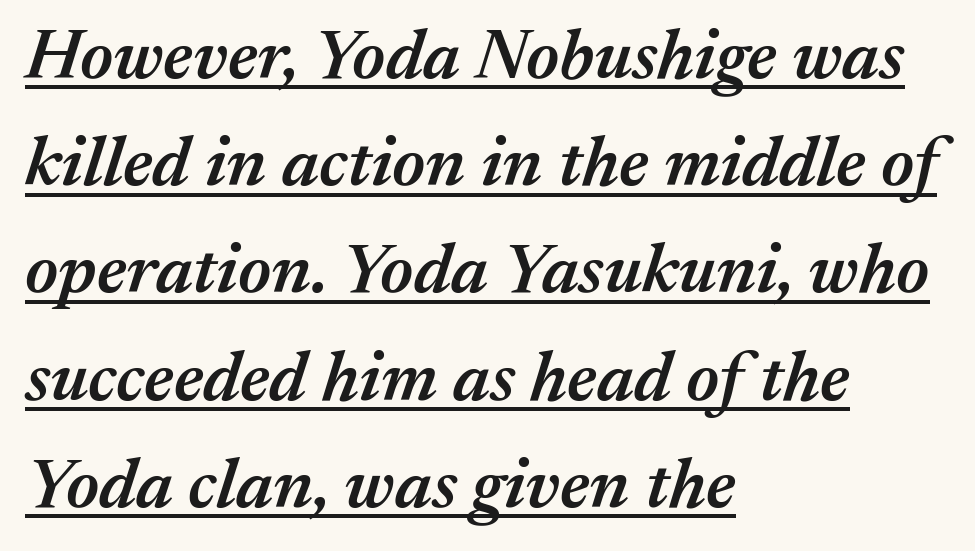
The letters sit at their default tracking, neither squeezed nor spread. Reading down the column, the eye jumps a familiar distance to each next line. A typesetter would call this proportional, since set widths differ per character. The glyphs are accompanied by a horizontal stroke just below them. Every character sits at an angle, as italics do.
